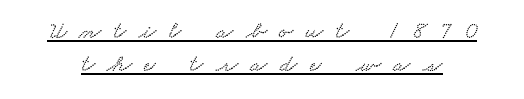
The image shows 25 px text type; set normal line spacing (1.32x), unusually wide letter spacing (+0.5 em), underlined.
